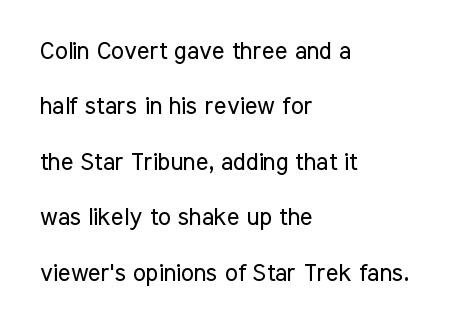
{"italic": "no", "bold": "no", "underline": "no", "align": "left", "line_spacing": "loose", "line_spacing_ratio": 2.31, "letter_spacing": "normal", "letter_spacing_em": 0.0, "glyph_px": 24}
